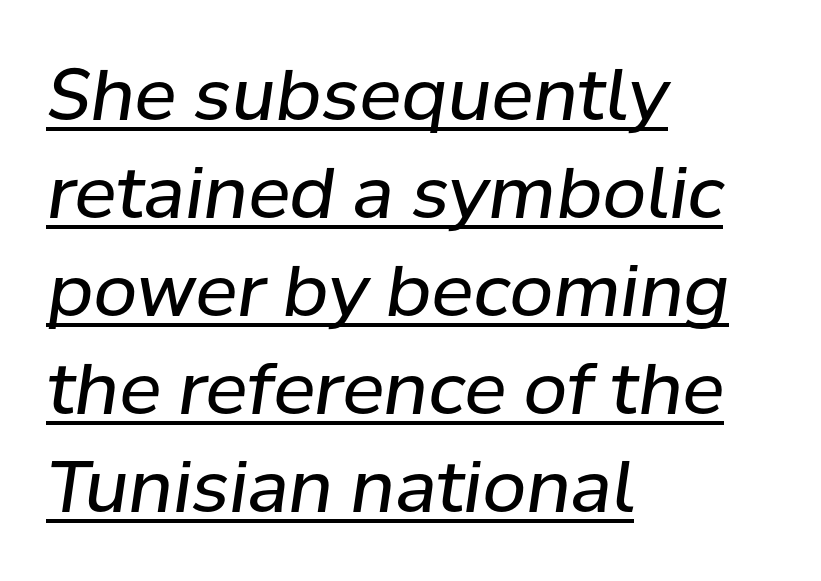
Is there an underline? Yes — a line sits under the letters. Characters are canted at an angle relative to the baseline's perpendicular. Heft: none added — not bold. Reading down the column, the eye jumps a familiar distance to each next line. These lines keep a tight, regular rhythm from letter to letter.
